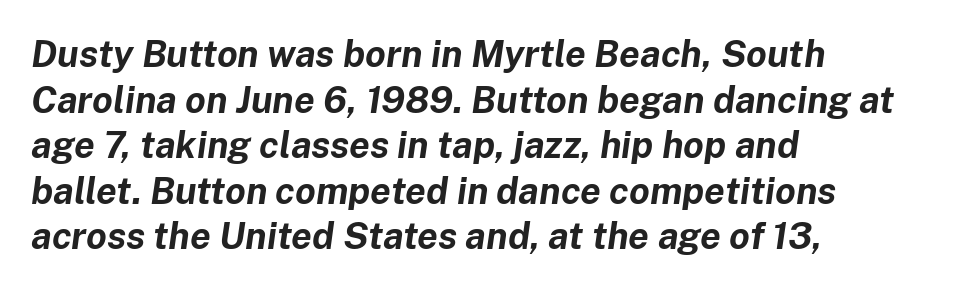
The image shows 37 px bold type, italic (leaning right); set left-aligned, line spacing 1.23x, normal letter spacing, not underlined; low stroke contrast and a medium x-height.
